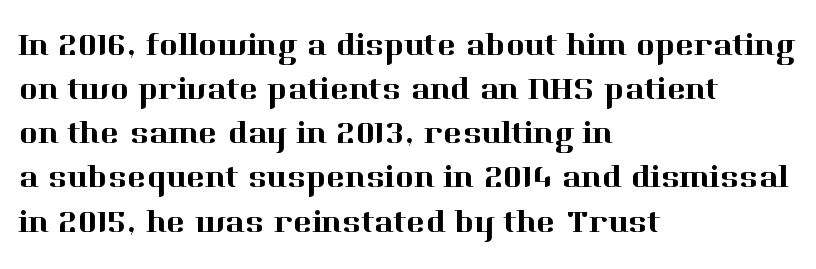
A typesetter would call this zero additional tracking. What's the leading like? Ordinary, nothing unusual. The typography opts for an upright posture over an oblique one. Compared with a centered layout, this one pins lines to the left instead. The glyphs are unaccompanied by any horizontal stroke below them.
